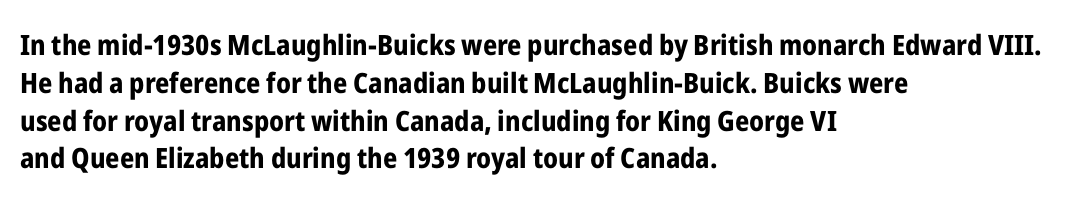
Students, note that the glyphs here touch the page at normal intervals. Vertical spacing — default. It's the straight-up-and-down kind of type. The face used here is a sans, in the tradition of grotesques and geometrics. Heavy-handed strokes throughout: this text is bold. Looks like regular typesetting: each glyph gets only the width it needs.
